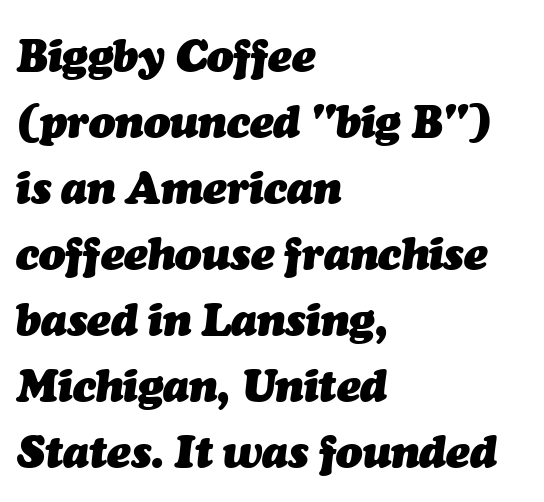
{"italic": "yes", "lean": "right", "slant_degrees": 7, "bold": "yes", "weight": "heavy", "width": "normal", "stroke_contrast": "medium", "x_height": "medium", "monospaced": "no", "underline": "no", "align": "left", "line_spacing": "normal", "line_spacing_ratio": 1.5, "letter_spacing": "normal", "letter_spacing_em": 0.0, "glyph_px": 44}
